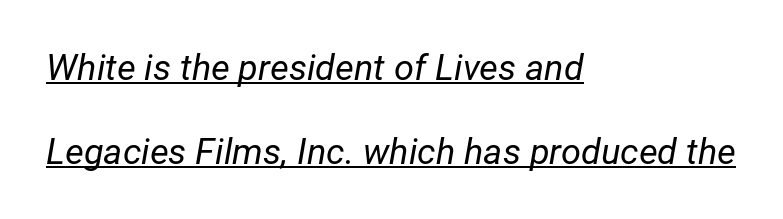
The image shows 36 px regular-weight type, italic (leaning right); set left-aligned, loose line spacing (2.32x), normal letter spacing, underlined; low stroke contrast and a medium x-height.
